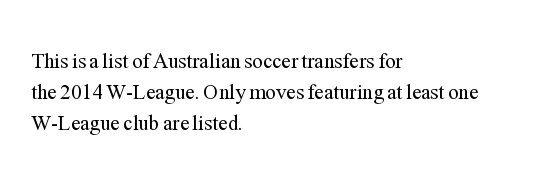
{"italic": "no", "bold": "no", "underline": "no", "align": "left", "line_spacing": "normal", "line_spacing_ratio": 1.47, "letter_spacing": "normal", "letter_spacing_em": 0.0, "glyph_px": 21}
